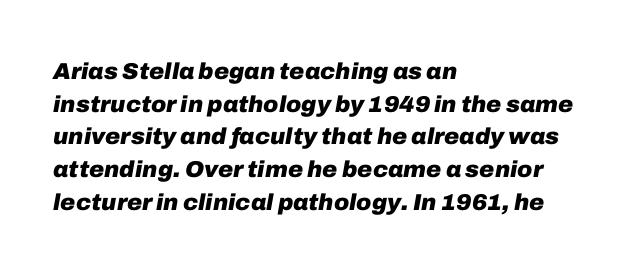
{"italic": "yes", "lean": "right", "slant_degrees": 10, "bold": "yes", "underline": "no", "align": "left", "line_spacing": "normal", "line_spacing_ratio": 1.42, "letter_spacing": "normal", "letter_spacing_em": 0.0, "glyph_px": 23}
